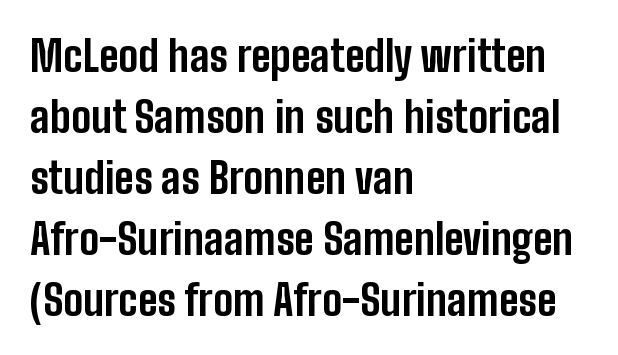
Q: Is the text bold? A: Yes.
Q: Is the text italic (slanted)? A: No, it is upright.
Q: Is the typeface a serif or a sans-serif typeface? A: Sans-serif.
Q: Is the text underlined? A: No.
Q: How is the paragraph aligned? A: Left-aligned.
Q: Is the spacing between letters normal or unusually wide? A: Normal.
Q: Is the spacing between lines tight, normal or loose? A: Normal.
Q: Width (condensed, normal, or wide)? A: Condensed.
Q: Stroke contrast? A: Low.
Q: x-height? A: Medium.
Q: Monospaced? A: No.
